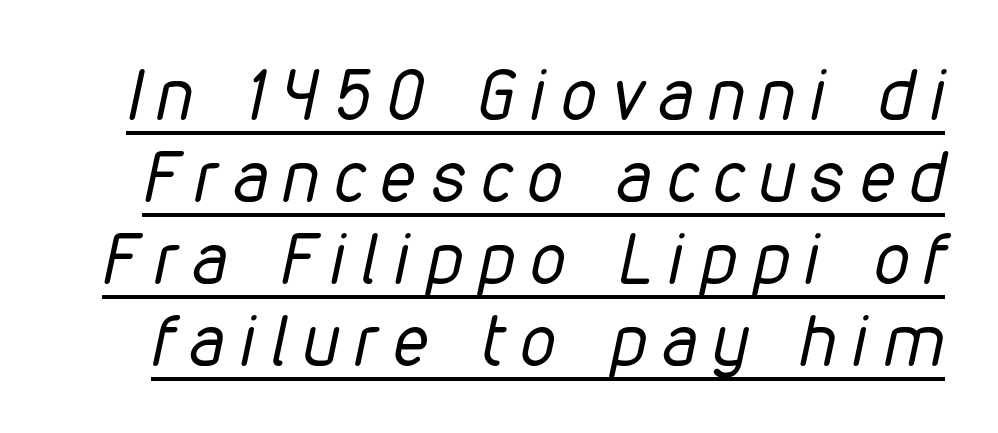
Q: Is the text bold? A: No.
Q: Is the text italic (slanted)? A: Yes, it leans right by about 12 degrees.
Q: Is the text underlined? A: Yes.
Q: Is the spacing between letters normal or unusually wide? A: Unusually wide.
Q: Width (condensed, normal, or wide)? A: Condensed.
Q: Stroke contrast? A: Low.
Q: x-height? A: Medium.
Q: Monospaced? A: No.
